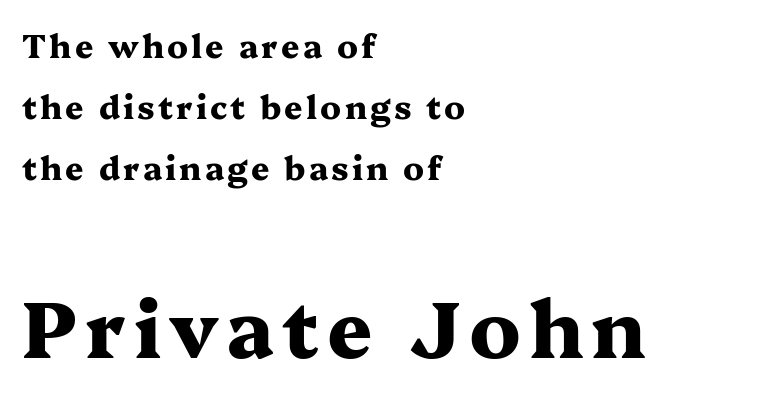
{"serif": "yes", "italic": "no", "bold": "yes", "weight": "heavy", "width": "wide", "stroke_contrast": "medium", "x_height": "medium", "monospaced": "no", "underline": "no", "align": "left", "line_spacing": "loose", "line_spacing_ratio": 1.91, "larger_block": "second", "size_ratio": 2.47, "glyph_px": 79}
